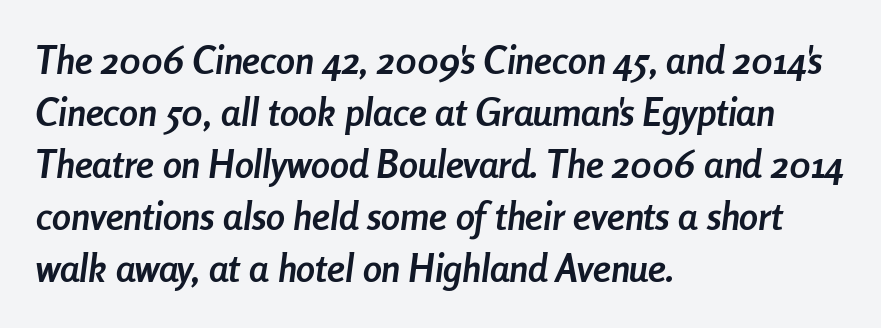
{"italic": "yes", "lean": "right", "slant_degrees": 8, "bold": "yes", "weight": "semibold", "width": "condensed", "stroke_contrast": "low", "x_height": "medium", "monospaced": "no", "underline": "no", "align": "left", "line_spacing": "normal", "line_spacing_ratio": 1.37, "letter_spacing": "normal", "letter_spacing_em": 0.0, "glyph_px": 38}
